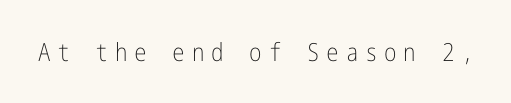
{"italic": "no", "bold": "no", "underline": "no", "letter_spacing": "wide", "letter_spacing_em": 0.27, "glyph_px": 25}
